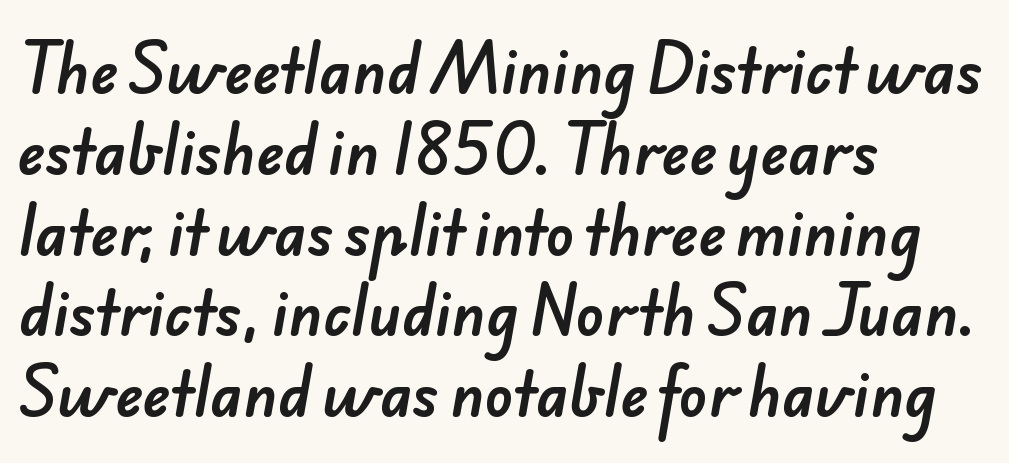
Notice how descenders clear the ascenders below comfortably — that's standard leading. Clear beneath every line of the passage. Every row of glyphs begins at an identical x-position on the left. No feet cap the strokes, marking this as sans-serif type. The letters advance in unequal steps, a hallmark of proportional type. Glyph-to-glyph distance matches everyday printed text.
